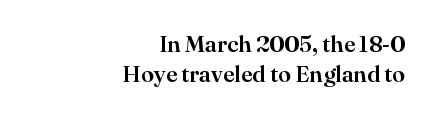
{"italic": "no", "underline": "no", "align": "right", "line_spacing": "normal", "line_spacing_ratio": 1.31, "letter_spacing": "normal", "letter_spacing_em": 0.0, "glyph_px": 23}
